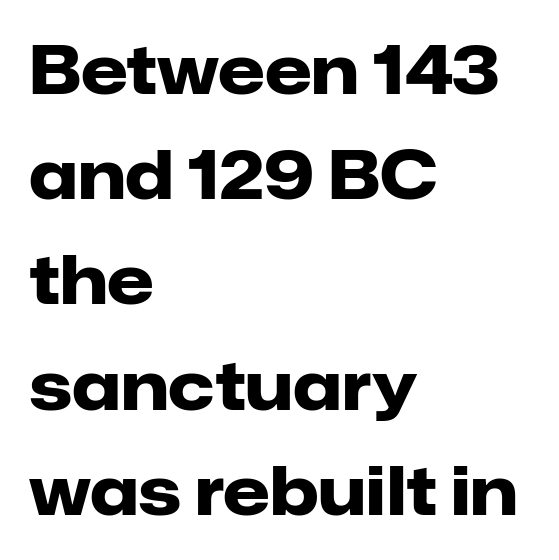
{"serif": "no", "italic": "no", "bold": "yes", "weight": "heavy", "width": "normal", "stroke_contrast": "low", "x_height": "medium", "monospaced": "no", "underline": "no", "align": "left", "line_spacing": "normal", "line_spacing_ratio": 1.57, "letter_spacing": "normal", "letter_spacing_em": 0.0, "glyph_px": 67}
